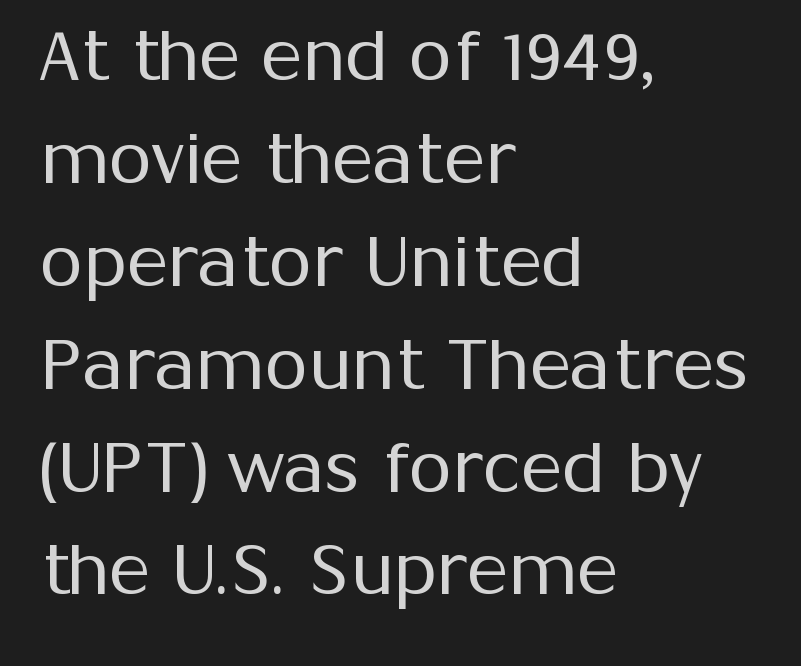
A light-to-regular cut is what we see here. These lines stack with their left ends in a neat column. Lines of text with bare space underneath. This block has exactly the height ordinary leading produces.
